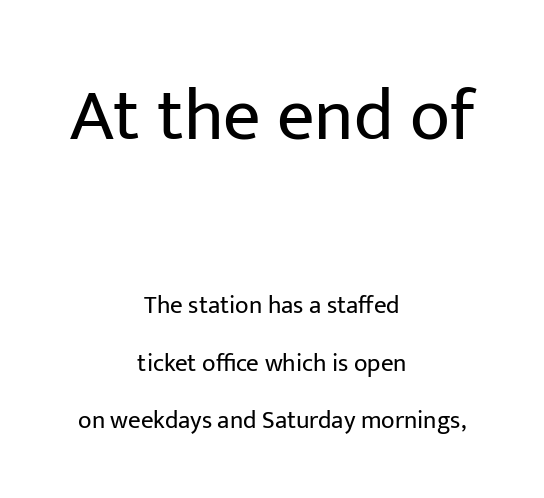
Q: Is the text bold? A: No.
Q: Is the text italic (slanted)? A: No, it is upright.
Q: Is the typeface a serif or a sans-serif typeface? A: Sans-serif.
Q: Is the text underlined? A: No.
Q: How is the paragraph aligned? A: Centered.
Q: Is the spacing between letters normal or unusually wide? A: Normal.
Q: Is the spacing between lines tight, normal or loose? A: Loose.
Q: Which block of text is set in a larger size, the first (top) or the second (bottom)? A: The first (top) one.
Q: Width (condensed, normal, or wide)? A: Normal.
Q: Stroke contrast? A: Low.
Q: x-height? A: Medium.
Q: Monospaced? A: No.
